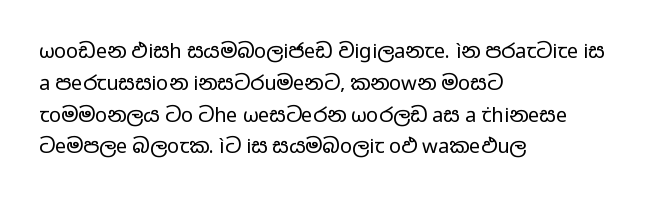
Q: Is the text bold? A: No.
Q: Is the text italic (slanted)? A: No, it is upright.
Q: Is the text underlined? A: No.
Q: How is the paragraph aligned? A: Left-aligned.
Q: Is the spacing between letters normal or unusually wide? A: Normal.
Q: Is the spacing between lines tight, normal or loose? A: Normal.
